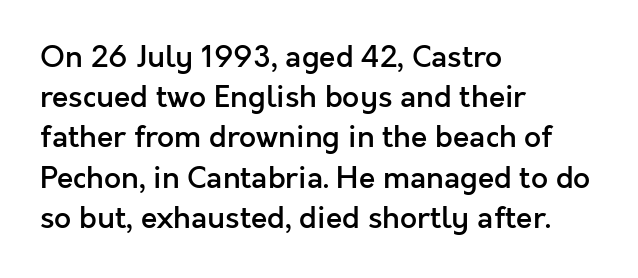
{"serif": "no", "italic": "no", "bold": "semi", "weight": "semibold", "width": "normal", "x_height": "medium", "monospaced": "no", "underline": "no", "align": "left", "line_spacing": "normal", "line_spacing_ratio": 1.34, "letter_spacing": "normal", "letter_spacing_em": 0.0, "glyph_px": 30}
